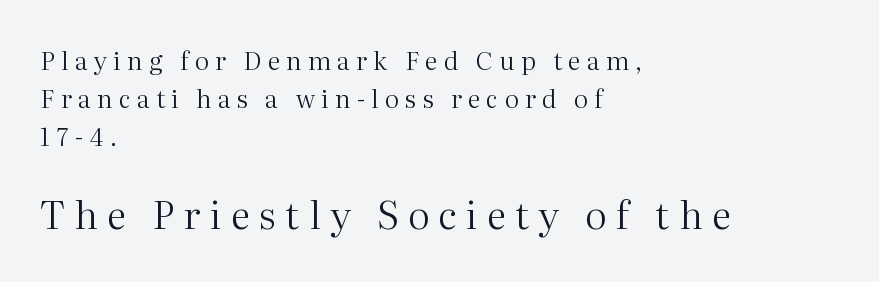
Q: Is the text bold? A: No.
Q: Is the text italic (slanted)? A: No, it is upright.
Q: Is the typeface a serif or a sans-serif typeface? A: Serif.
Q: Is the text underlined? A: No.
Q: How is the paragraph aligned? A: Left-aligned.
Q: Is the spacing between letters normal or unusually wide? A: Unusually wide.
Q: Is the spacing between lines tight, normal or loose? A: Normal.
Q: Which block of text is set in a larger size, the first (top) or the second (bottom)? A: The second (bottom) one.
Q: Width (condensed, normal, or wide)? A: Normal.
Q: Stroke contrast? A: Medium.
Q: x-height? A: Medium.
Q: Monospaced? A: No.
